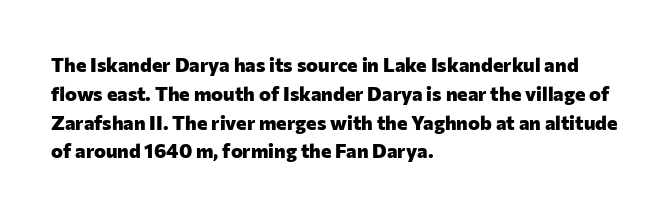
The image shows 20 px bold type, upright; set left-aligned, normal line spacing (1.44x), normal letter spacing, not underlined.
